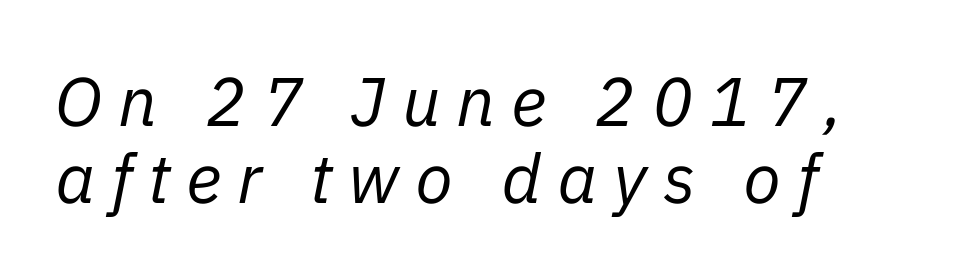
The image shows 69 px regular-weight type, italic (leaning right); set left-aligned, tight line spacing (1.12x), unusually wide letter spacing (+0.23 em), not underlined; low stroke contrast and a medium x-height.
